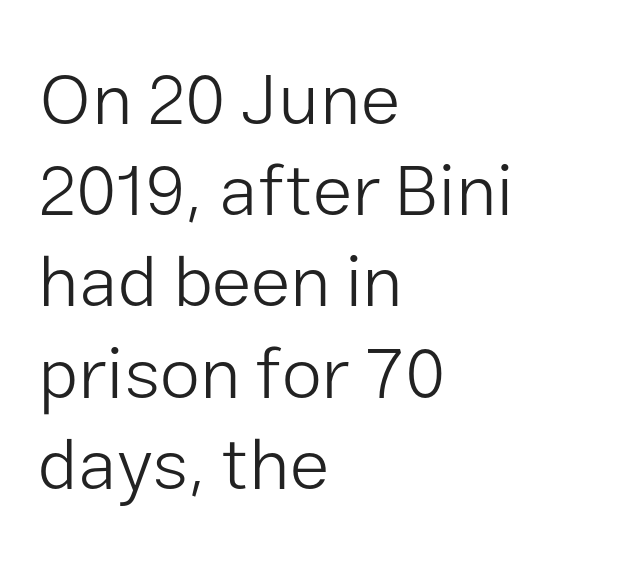
{"serif": "no", "italic": "no", "bold": "no", "weight": "light", "width": "normal", "stroke_contrast": "low", "x_height": "medium", "monospaced": "no", "underline": "no", "align": "left", "line_spacing": "normal", "line_spacing_ratio": 1.25, "letter_spacing": "normal", "letter_spacing_em": 0.0, "glyph_px": 73}
